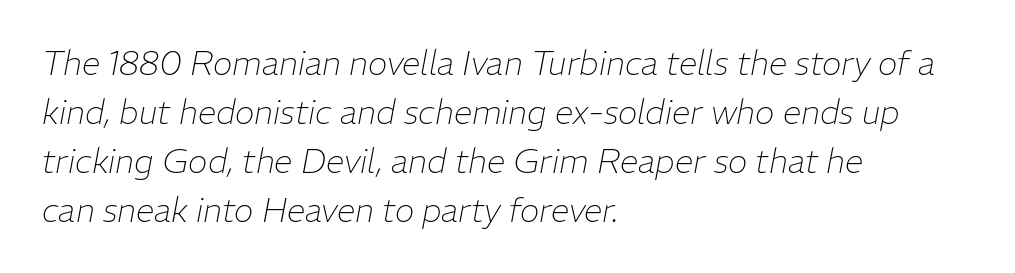
The image shows 33 px thin type, italic (leaning right); set left-aligned, normal line spacing (1.48x), normal letter spacing, not underlined; low stroke contrast and a medium x-height.
